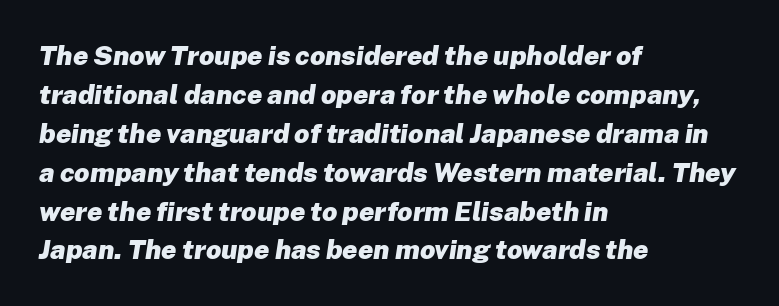
The image shows 27 px bold type, italic (leaning right); set left-aligned, normal line spacing (1.44x), normal letter spacing, not underlined.
